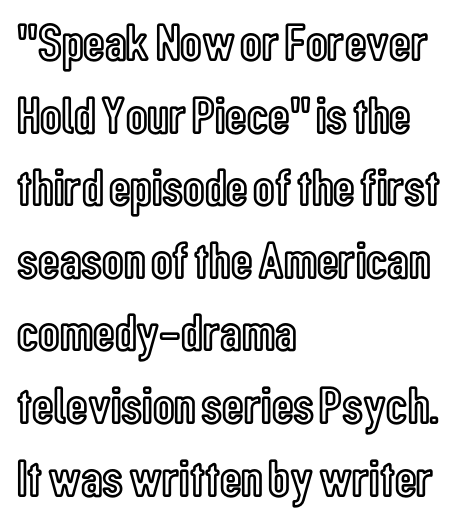
{"italic": "no", "width": "condensed", "x_height": "medium", "monospaced": "no", "underline": "no", "align": "left", "line_spacing": "normal", "line_spacing_ratio": 1.37, "letter_spacing": "normal", "letter_spacing_em": 0.0, "glyph_px": 53}
